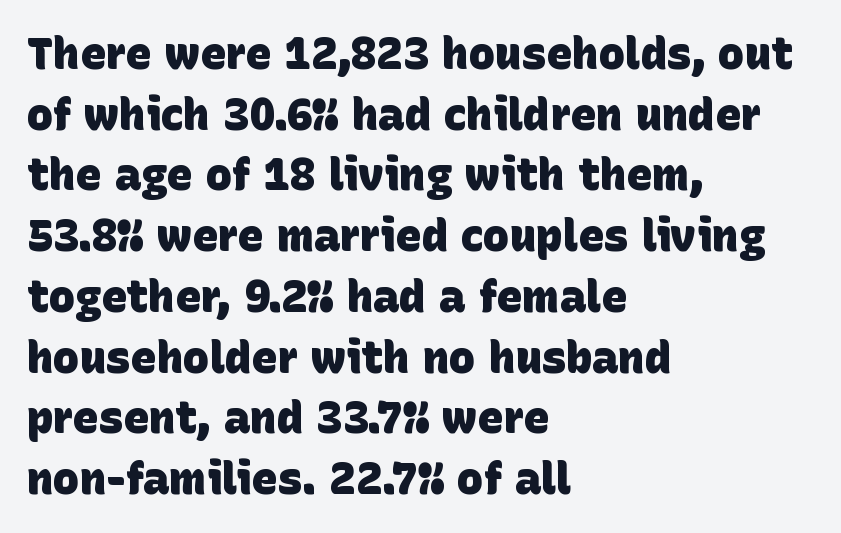
The image shows 44 px heavy sans-serif type; set left-aligned, normal line spacing (1.38x), normal letter spacing, not underlined; low stroke contrast and a large x-height.
